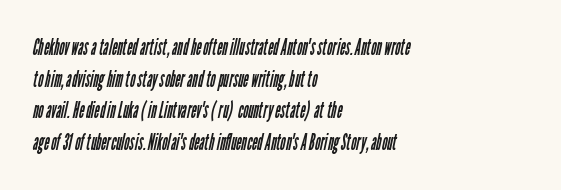
The image shows 23 px text type; set left-aligned, normal line spacing (1.37x), normal letter spacing, not underlined.
